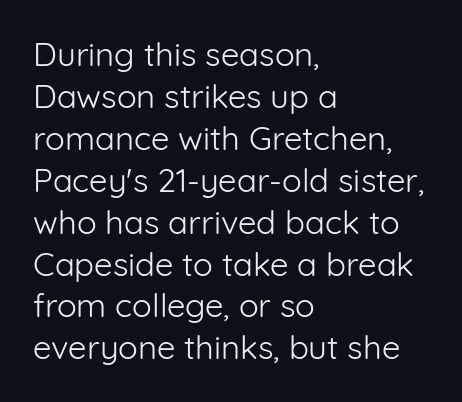
The image shows 33 px light sans-serif type, upright; set left-aligned, normal line spacing (1.27x), normal letter spacing, not underlined; low stroke contrast and a medium x-height.
